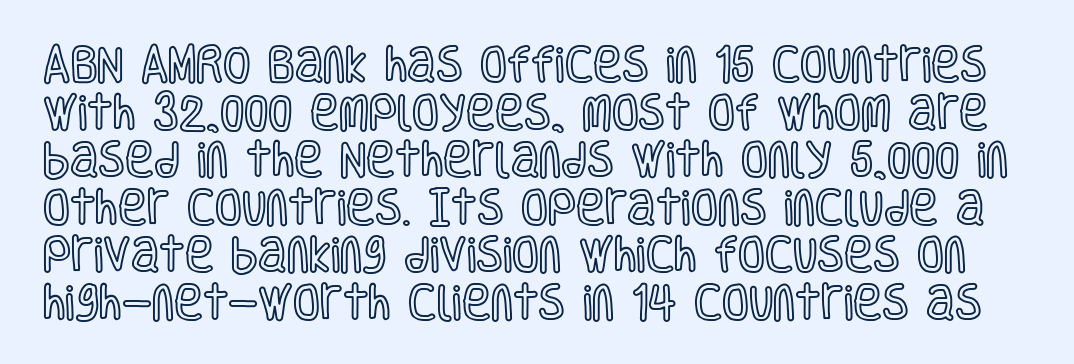
The space beneath each line is pristine and unruled. The letters sit at their default tracking, neither squeezed nor spread. Do the characters align in a grid? No, the font is proportional. It's the straight-up-and-down kind of type.
